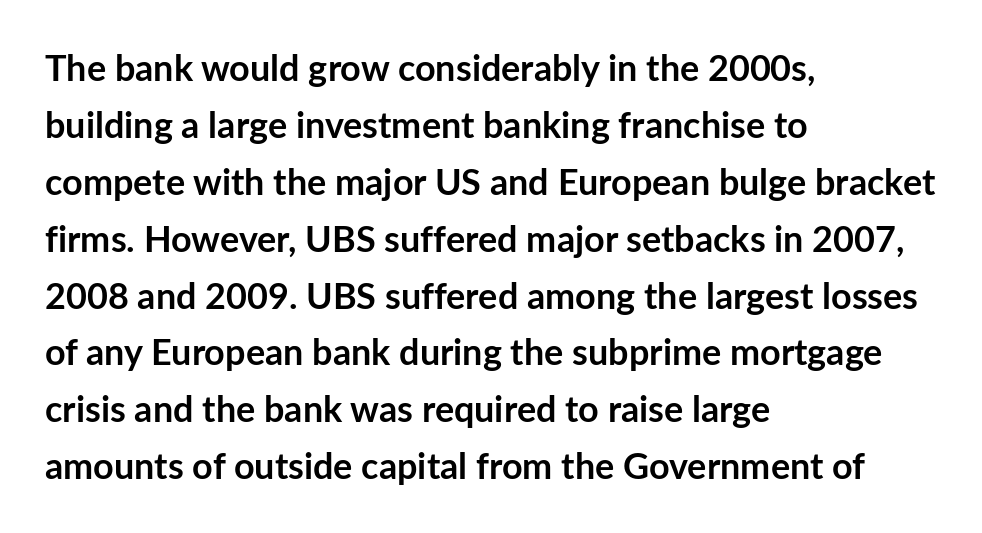
Successive baselines arrive at the customary interval. Students, note that the glyphs here touch the page at normal intervals. The rendering anchors every line to the left-hand side. Only glyphs here, with clear space below each row.
